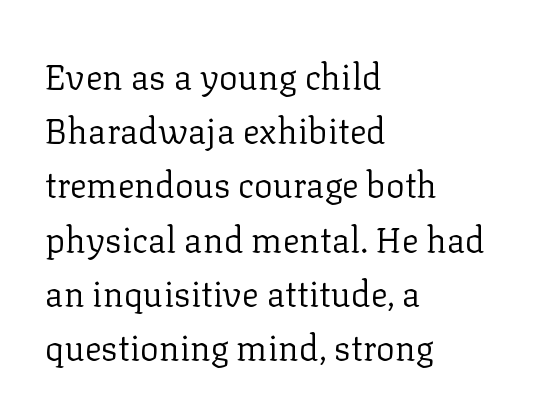
{"serif": "yes", "italic": "no", "bold": "no", "weight": "regular", "width": "normal", "stroke_contrast": "low", "x_height": "medium", "monospaced": "no", "underline": "no", "align": "left", "line_spacing": "normal", "line_spacing_ratio": 1.55, "letter_spacing": "normal", "letter_spacing_em": 0.0, "glyph_px": 35}
